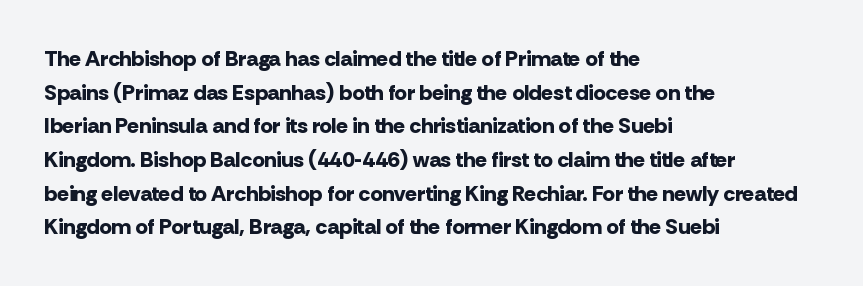
Q: Is the text bold? A: Yes.
Q: Is the text italic (slanted)? A: No, it is upright.
Q: Is the text underlined? A: No.
Q: How is the paragraph aligned? A: Left-aligned.
Q: Is the spacing between letters normal or unusually wide? A: Normal.
Q: Is the spacing between lines tight, normal or loose? A: Normal.
